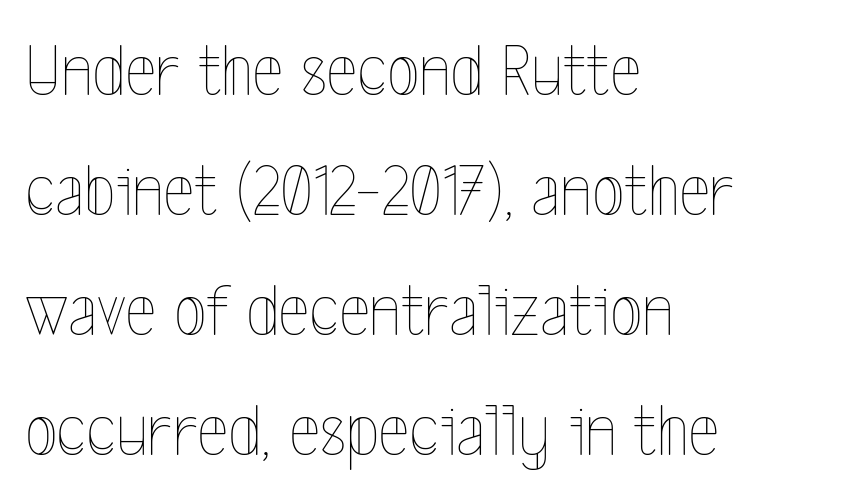
The image shows 75 px thin, condensed type, upright; set left-aligned, normal line spacing (1.6x), normal letter spacing, not underlined; a medium x-height.
